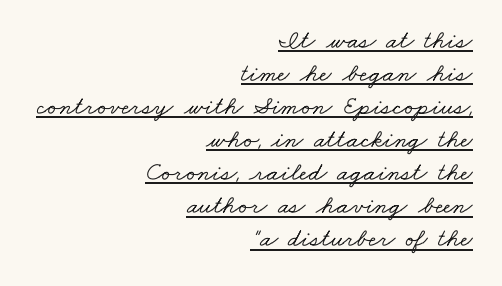
These characters rest on top of a visible drawn line. If you drew a ruler down the right edge, every line would touch it. Does extra space separate the letters? No, they use regular spacing. Successive baselines arrive at the customary interval.
